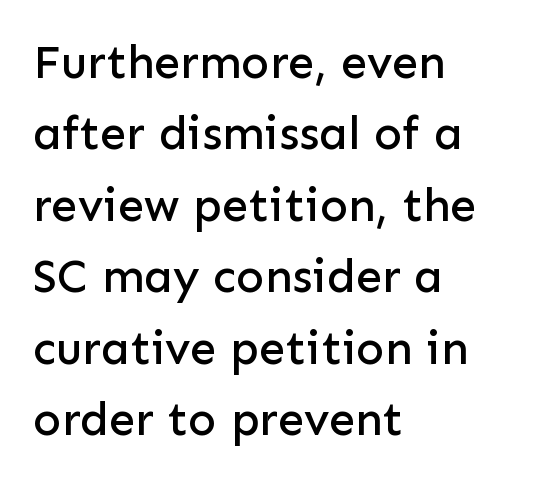
Posture: straight, roman, zero tilt. Reading down the column, the eye jumps a familiar distance to each next line. The compositor pushed each line to the left boundary. Underlining? Definitely not there.
